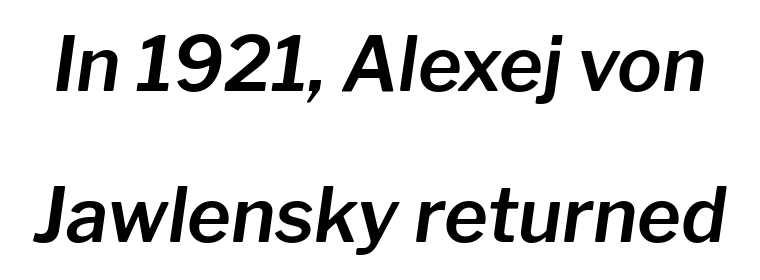
The image shows 75 px text type, italic (leaning right); set loose line spacing (2.02x), normal letter spacing, not underlined; low stroke contrast and a medium x-height.
